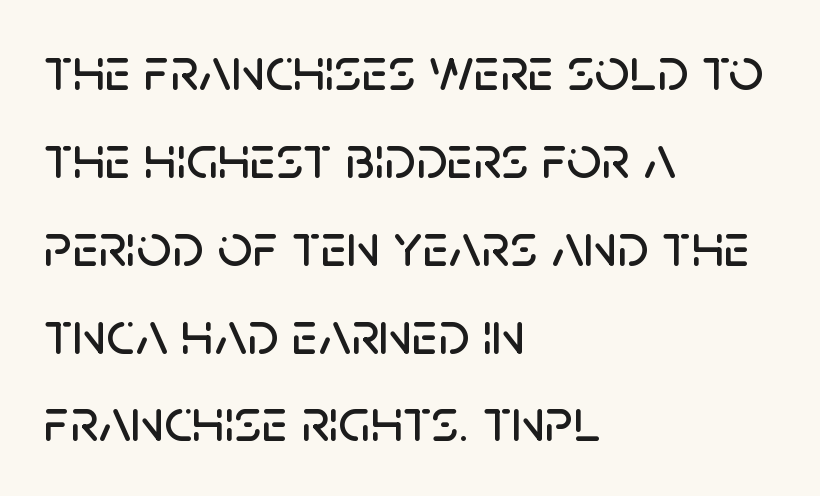
Q: Is the text italic (slanted)? A: No, it is upright.
Q: Is the typeface a serif or a sans-serif typeface? A: Sans-serif.
Q: Is the text underlined? A: No.
Q: How is the paragraph aligned? A: Left-aligned.
Q: Is the spacing between letters normal or unusually wide? A: Normal.
Q: Is the spacing between lines tight, normal or loose? A: Normal.
Q: Width (condensed, normal, or wide)? A: Normal.
Q: Stroke contrast? A: Low.
Q: x-height? A: Large.
Q: Monospaced? A: No.
